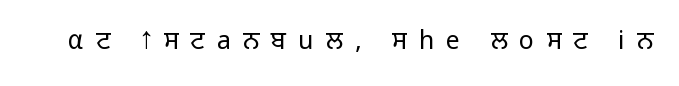
A typesetter would call this heavily tracked-out type. The font is comparable to plain body text, perhaps lighter. The words here are not underlined. A typesetter would mark this as roman, not italic.
